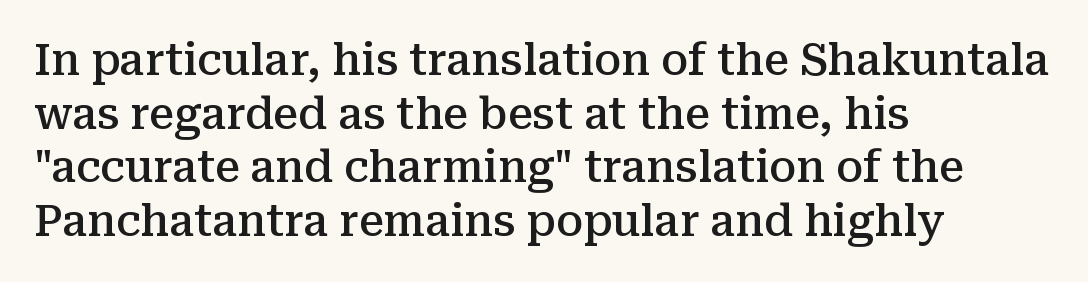
Q: Is the text bold? A: Semi-bold.
Q: Is the text italic (slanted)? A: No, it is upright.
Q: Is the typeface a serif or a sans-serif typeface? A: Serif.
Q: Is the text underlined? A: No.
Q: How is the paragraph aligned? A: Left-aligned.
Q: Is the spacing between letters normal or unusually wide? A: Normal.
Q: Width (condensed, normal, or wide)? A: Normal.
Q: Stroke contrast? A: Medium.
Q: x-height? A: Medium.
Q: Monospaced? A: No.
